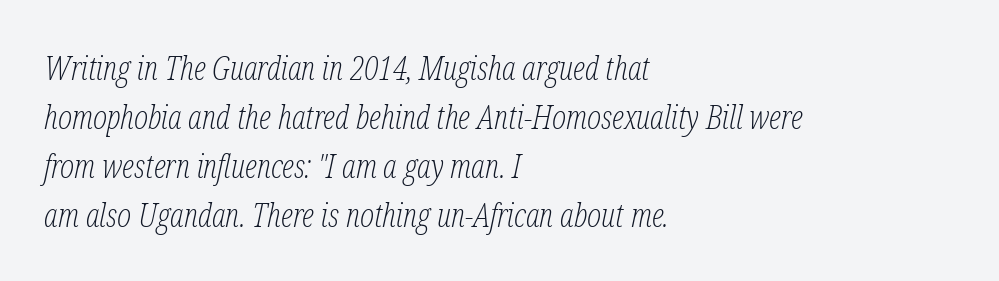
Q: Is the text bold? A: No.
Q: Is the text italic (slanted)? A: Yes, it leans right by about 12 degrees.
Q: Is the typeface a serif or a sans-serif typeface? A: Serif.
Q: Is the text underlined? A: No.
Q: How is the paragraph aligned? A: Left-aligned.
Q: Is the spacing between letters normal or unusually wide? A: Normal.
Q: Is the spacing between lines tight, normal or loose? A: Normal.
Q: Width (condensed, normal, or wide)? A: Condensed.
Q: Stroke contrast? A: Low.
Q: x-height? A: Medium.
Q: Monospaced? A: No.
